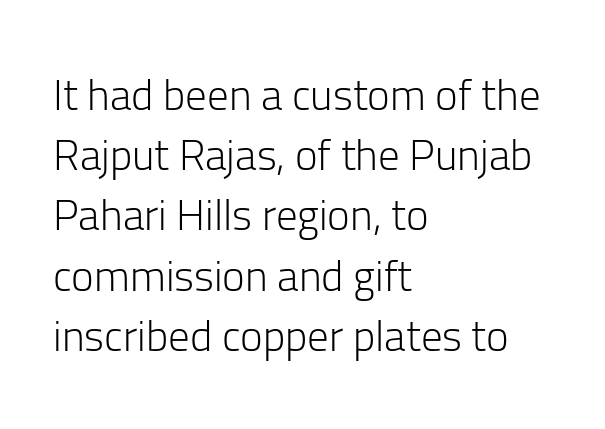
{"serif": "no", "italic": "no", "bold": "no", "weight": "light", "width": "normal", "stroke_contrast": "low", "x_height": "medium", "monospaced": "no", "underline": "no", "align": "left", "line_spacing": "normal", "line_spacing_ratio": 1.4, "letter_spacing": "normal", "letter_spacing_em": 0.0, "glyph_px": 43}
